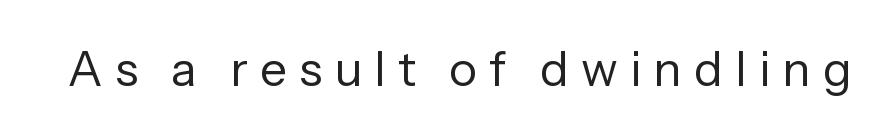
Q: Is the text bold? A: No.
Q: Is the text italic (slanted)? A: No, it is upright.
Q: Is the typeface a serif or a sans-serif typeface? A: Sans-serif.
Q: Is the text underlined? A: No.
Q: Is the spacing between letters normal or unusually wide? A: Unusually wide.
Q: Width (condensed, normal, or wide)? A: Normal.
Q: Stroke contrast? A: Low.
Q: x-height? A: Medium.
Q: Monospaced? A: No.
